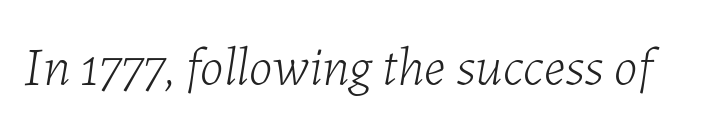
You can tell it's italic because the verticals aren't actually vertical. This rendering features lettering with no underline. Nobody touched the tracking dial on this one. Is this a fixed-width face? No — the glyphs have proportional, varying widths. The font sits on the lighter half of the weight spectrum, regular included.
